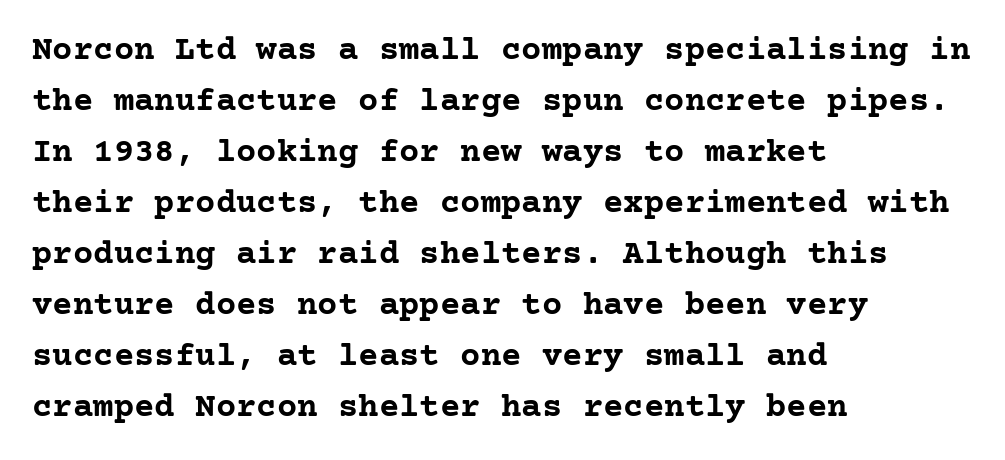
The gap between lines stays unmarked. Tracking value appears to be zero — textbook default spacing. You can tell from the footed stems that serif type was used. Horizontal bands of white between lines are of average thickness. Is the block centered? No — it sits flush against the left margin. The lettering stays uniformly vertical, giving the passage a roman look.
